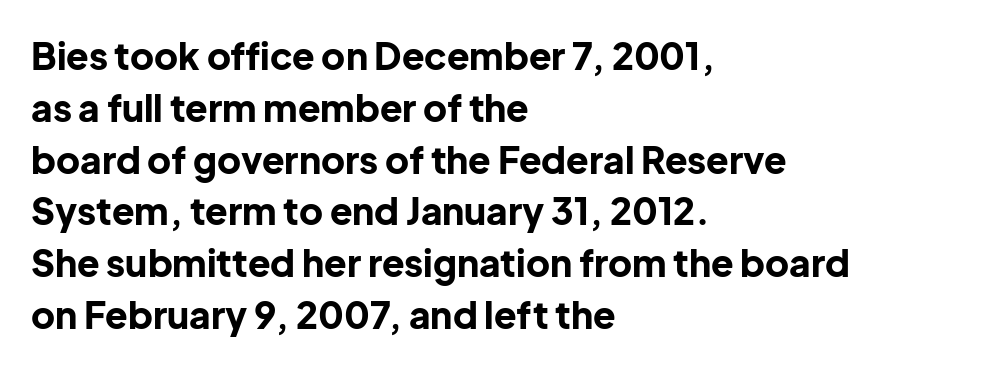
Q: Is the text bold? A: Yes.
Q: Is the text italic (slanted)? A: No, it is upright.
Q: Is the typeface a serif or a sans-serif typeface? A: Sans-serif.
Q: Is the text underlined? A: No.
Q: How is the paragraph aligned? A: Left-aligned.
Q: Is the spacing between letters normal or unusually wide? A: Normal.
Q: Is the spacing between lines tight, normal or loose? A: Normal.
Q: Width (condensed, normal, or wide)? A: Normal.
Q: Stroke contrast? A: Low.
Q: x-height? A: Medium.
Q: Monospaced? A: No.
